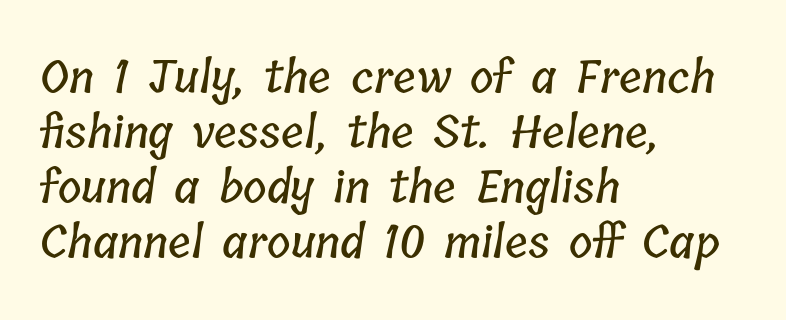
The image shows 45 px condensed type; set left-aligned, line spacing 1.22x, normal letter spacing, not underlined; low stroke contrast and a medium x-height.
